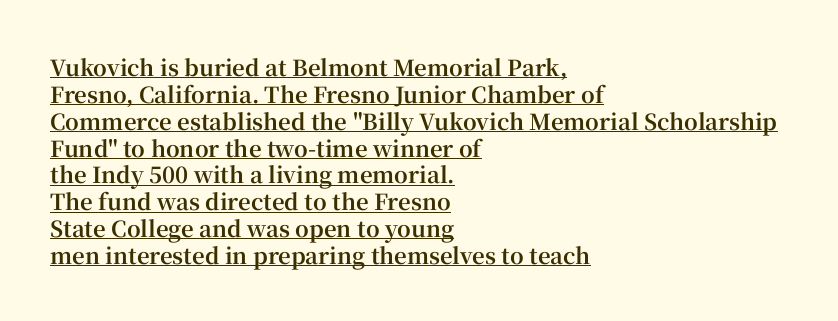
{"italic": "no", "bold": "yes", "underline": "yes", "align": "left", "line_spacing_ratio": 1.22, "letter_spacing": "normal", "letter_spacing_em": 0.0, "glyph_px": 22}
